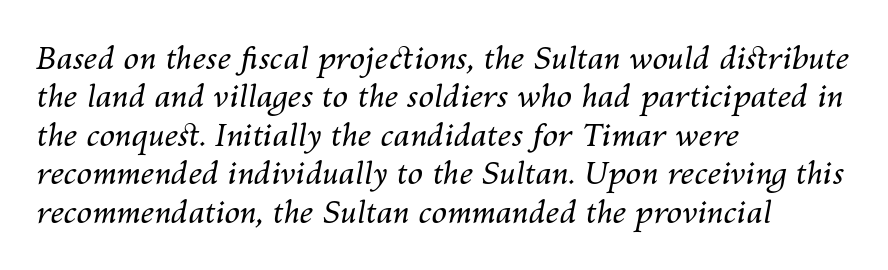
The image shows 31 px regular-weight type, italic (leaning right); set left-aligned, line spacing 1.24x, normal letter spacing, not underlined; medium stroke contrast and a medium x-height.
